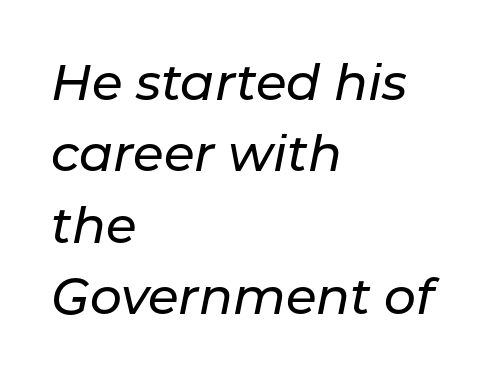
Q: Is the text italic (slanted)? A: Yes, it leans right by about 11 degrees.
Q: Is the text underlined? A: No.
Q: How is the paragraph aligned? A: Left-aligned.
Q: Is the spacing between letters normal or unusually wide? A: Normal.
Q: Is the spacing between lines tight, normal or loose? A: Normal.
Q: Width (condensed, normal, or wide)? A: Normal.
Q: Stroke contrast? A: Low.
Q: x-height? A: Medium.
Q: Monospaced? A: No.
